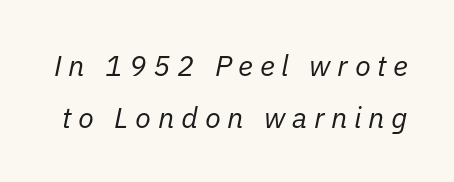
Q: Is the text bold? A: No.
Q: Is the text italic (slanted)? A: Yes, it leans right by about 11 degrees.
Q: Is the text underlined? A: No.
Q: Is the spacing between letters normal or unusually wide? A: Unusually wide.
Q: Width (condensed, normal, or wide)? A: Normal.
Q: Stroke contrast? A: Low.
Q: x-height? A: Medium.
Q: Monospaced? A: No.
